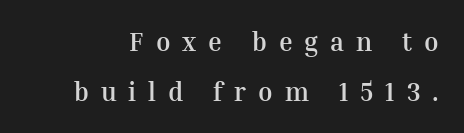
A typesetter would call this heavily tracked-out type. A great deal of white space separates one row of letters from the next. Any mark beneath the type? The region is blank. Is the type bold? Yes — the strokes are clearly thick and heavy. Notice how the stems are strictly vertical — no italics here.
